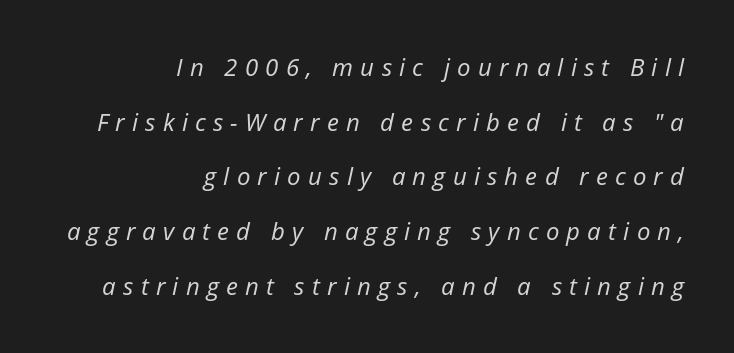
The compositor pushed each line to the right boundary. Horizontal bands of white between lines are thick stripes. Think standard paragraph weight, or any step lighter than that. The gaps between neighbouring characters are conspicuously large.
